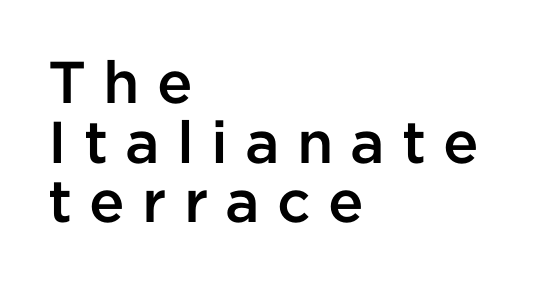
Is this a sans? Yes — the strokes have no serifs. Leading is clearly below the norm, producing a dense column. Each line starts at the same left margin while the right side varies. This is the in-between weight designers call semibold or demi.
